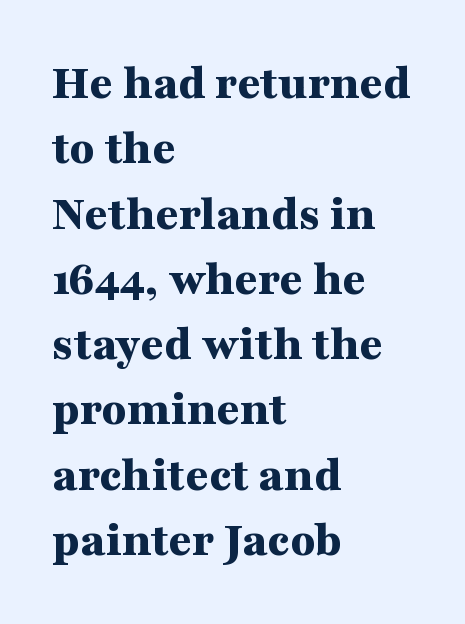
Q: Is the text bold? A: Yes.
Q: Is the text italic (slanted)? A: No, it is upright.
Q: Is the typeface a serif or a sans-serif typeface? A: Serif.
Q: Is the text underlined? A: No.
Q: How is the paragraph aligned? A: Left-aligned.
Q: Is the spacing between letters normal or unusually wide? A: Normal.
Q: Is the spacing between lines tight, normal or loose? A: Normal.
Q: Width (condensed, normal, or wide)? A: Wide.
Q: Stroke contrast? A: Medium.
Q: x-height? A: Medium.
Q: Monospaced? A: No.
